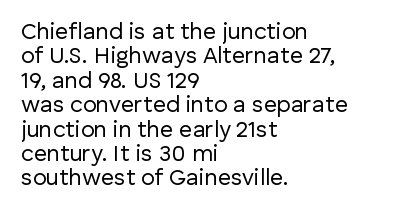
{"italic": "no", "bold": "no", "underline": "no", "align": "left", "line_spacing": "tight", "line_spacing_ratio": 1.06, "letter_spacing": "normal", "letter_spacing_em": 0.0, "glyph_px": 23}
